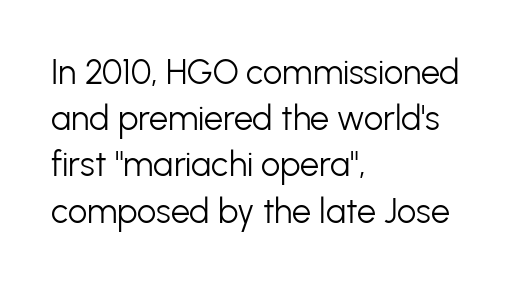
The image shows 34 px light sans-serif type, upright; set left-aligned, normal line spacing (1.36x), normal letter spacing, not underlined; low stroke contrast and a medium x-height.
